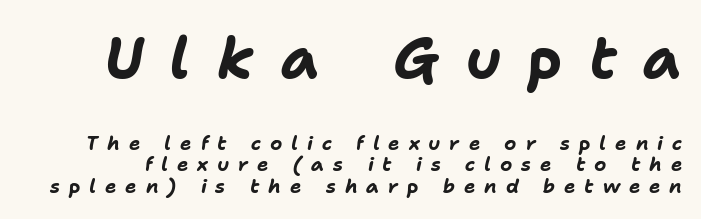
Heavy-handed strokes throughout: this text is bold. This sample uses an oblique cut, with every glyph tilted off the vertical. Varying glyph widths throughout — classic text-font behaviour. Short note: letters widely spaced.
